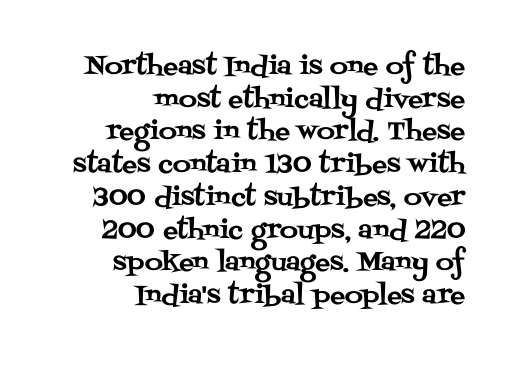
{"italic": "no", "underline": "no", "align": "right", "line_spacing": "normal", "line_spacing_ratio": 1.31, "letter_spacing": "normal", "letter_spacing_em": 0.0, "glyph_px": 25}
